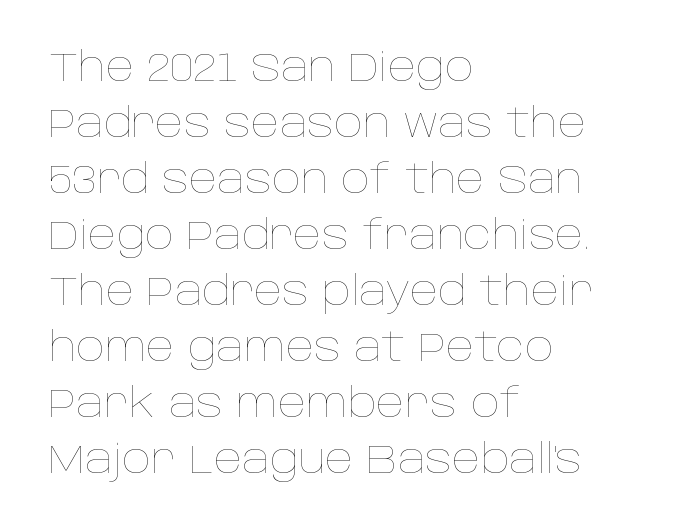
{"italic": "no", "bold": "no", "weight": "thin", "width": "normal", "stroke_contrast": "low", "x_height": "large", "monospaced": "no", "underline": "no", "align": "left", "line_spacing": "normal", "line_spacing_ratio": 1.4, "letter_spacing": "normal", "letter_spacing_em": 0.0, "glyph_px": 40}
